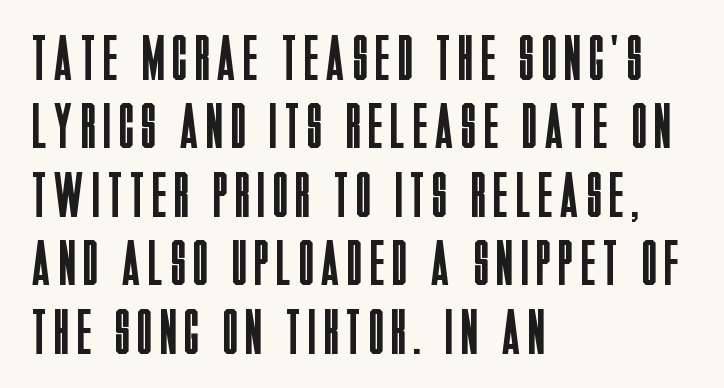
Each letter's strokes conclude bluntly, with no projecting serifs. The glyphs are unaccompanied by any horizontal stroke below them. No chunkiness to these letters — they're not bold. Varying glyph widths throughout — classic text-font behaviour.
